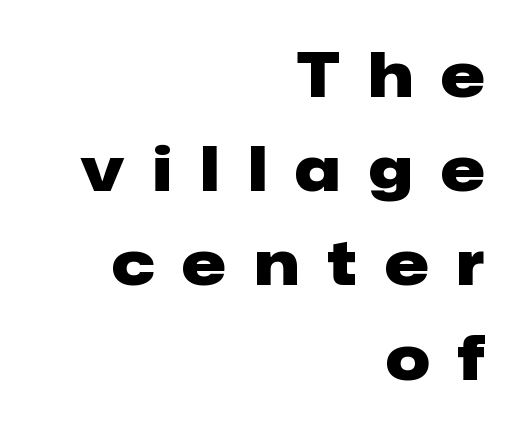
Does extra space separate the letters? Yes, quite a lot of it. A normal amount of white space separates one row of letters from the next. These lines carry a lot of weight — the face is fully bold. This is roman type, the default non-slanted kind. Leftover space on each line is placed entirely before the opening word. The foot of each line stays bare and open.
